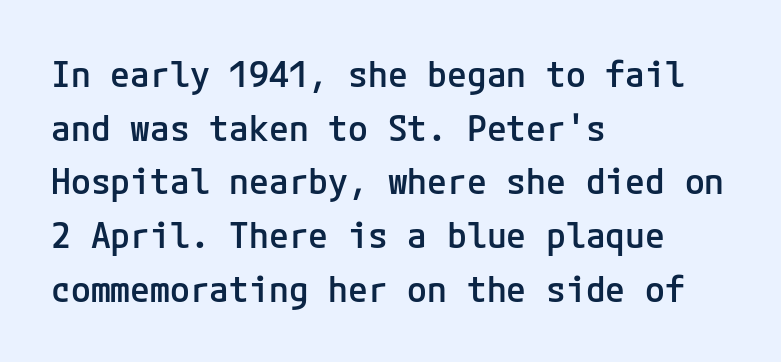
A roman cut, with each character standing at attention. The paragraph shown leans on its left margin. The passage shown has conventional tracking throughout. Typesetter's note: demi weight, one step under bold. Words float on clear page, feet unadorned. Serif or sans? Sans — the stroke terminals are bare.
